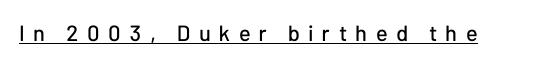
The passage shown is underscored from start to finish. This sample uses expanded letter spacing, leaving extra air between glyphs. Italic: no, the glyphs are upright roman.
